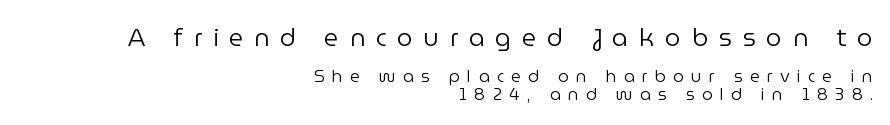
The image shows 25 px text type, upright; set right-aligned, tight line spacing (1.02x), unusually wide letter spacing (+0.43 em), not underlined; the first (top) block is 1.47x larger.
